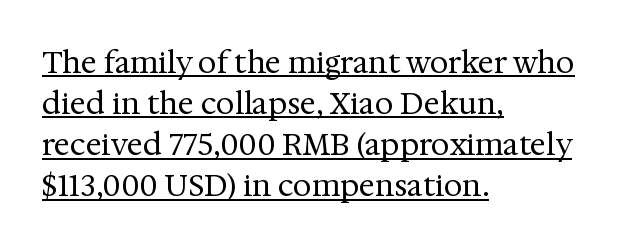
The image shows 30 px regular-weight serif type, upright; set left-aligned, normal line spacing (1.37x), normal letter spacing, underlined; medium stroke contrast and a medium x-height.
